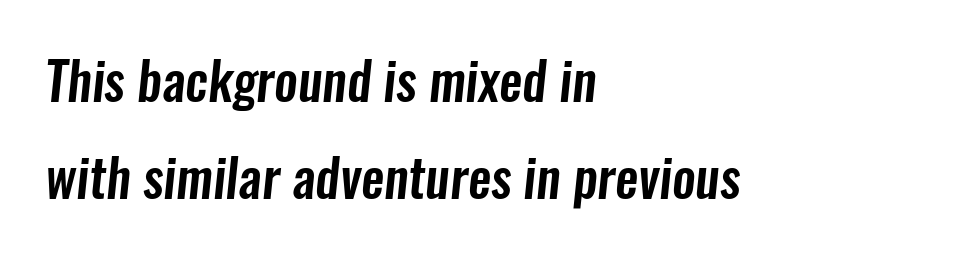
{"serif": "no", "width": "condensed", "stroke_contrast": "low", "x_height": "medium", "monospaced": "no", "underline": "no", "align": "left", "line_spacing_ratio": 1.87, "letter_spacing": "normal", "letter_spacing_em": 0.0, "glyph_px": 52}
